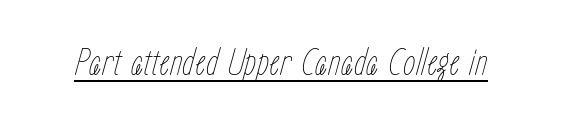
The passage shown has conventional tracking throughout. In designer terms, the underline attribute is active on this setting. A typesetter would mark this as italic. These glyphs show unthickened strokes, regular width or finer. Looks like regular typesetting: each glyph gets only the width it needs.
